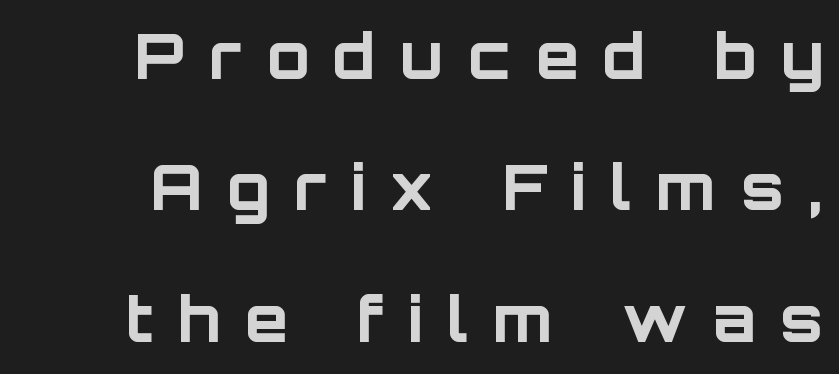
{"serif": "no", "italic": "no", "bold": "yes", "weight": "bold", "width": "normal", "stroke_contrast": "low", "x_height": "large", "monospaced": "no", "underline": "no", "line_spacing": "loose", "line_spacing_ratio": 2.12, "letter_spacing": "wide", "letter_spacing_em": 0.4, "glyph_px": 62}
